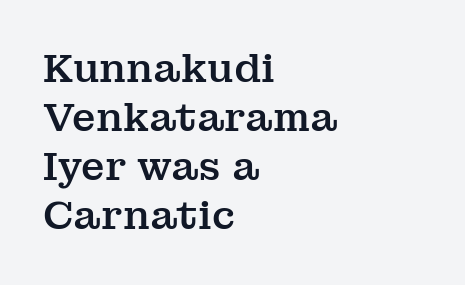
You could not count columns in this text — the font is proportionally spaced. Compared with typical paragraphs, the rows here are spaced about the same. Does extra space separate the letters? No, they use regular spacing. This sample uses an upright cut, with every glyph sitting square on the baseline. Quick note: underline off.
